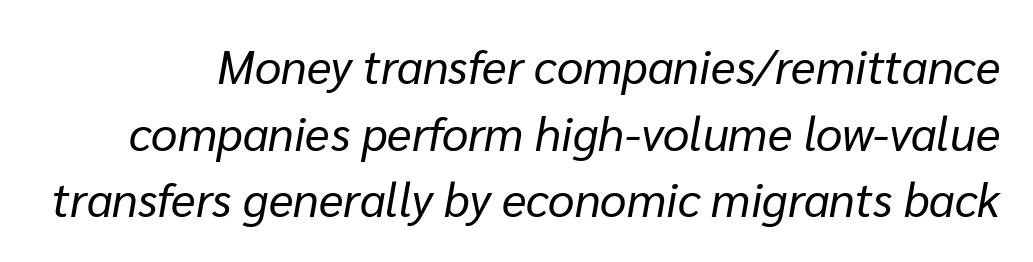
The image shows 47 px regular-weight type, italic (leaning right); set normal line spacing (1.42x), normal letter spacing, not underlined; low stroke contrast and a medium x-height.
